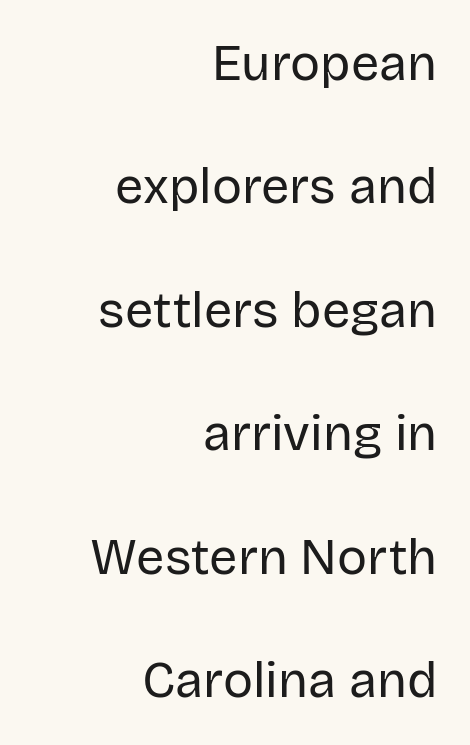
The image shows 50 px regular-weight sans-serif type, upright; set right-aligned, loose line spacing (2.47x), normal letter spacing, not underlined; low stroke contrast and a large x-height.
